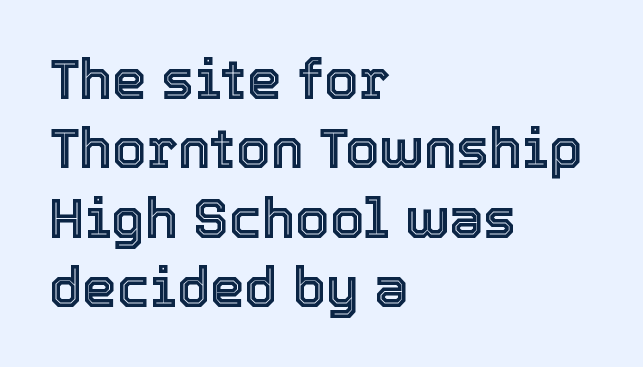
{"italic": "no", "width": "normal", "x_height": "medium", "monospaced": "no", "underline": "no", "align": "left", "line_spacing": "normal", "line_spacing_ratio": 1.26, "letter_spacing": "normal", "letter_spacing_em": 0.0, "glyph_px": 55}
